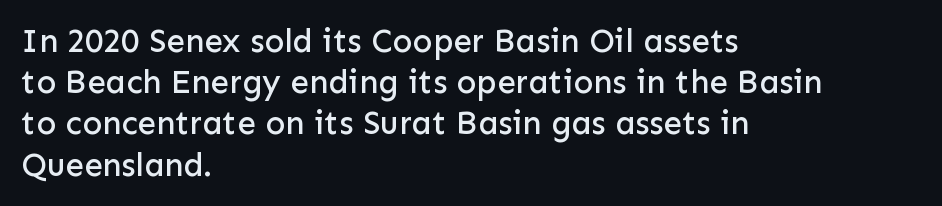
The type is set solid horizontally, with unmodified tracking. Looks like regular typesetting: each glyph gets only the width it needs. One-word summary of the alignment: left. The leading is moderate, giving the passage an even texture. Every character sits straight up, as roman type does.
